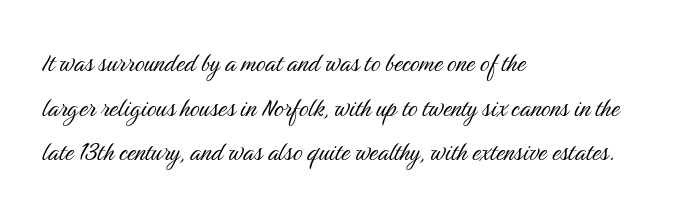
The image shows 30 px light, condensed sans-serif type; set left-aligned, normal line spacing (1.49x), normal letter spacing, not underlined; medium stroke contrast and a medium x-height.
